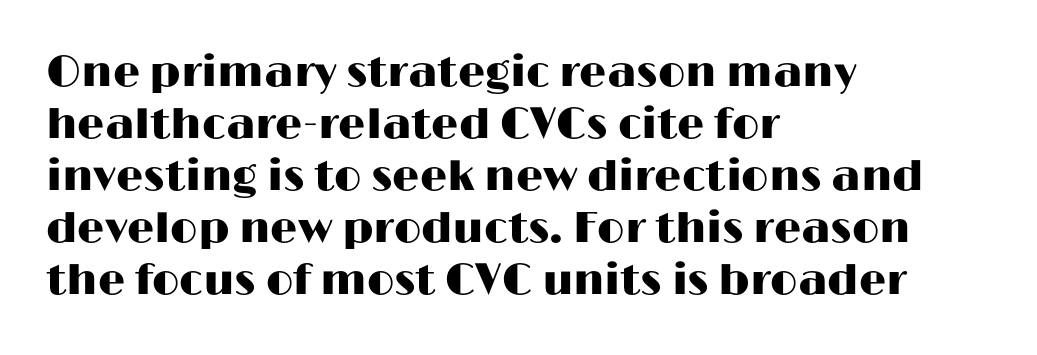
The image shows 43 px wide sans-serif type, upright; set left-aligned, line spacing 1.21x, normal letter spacing, not underlined; high stroke contrast and a medium x-height.
